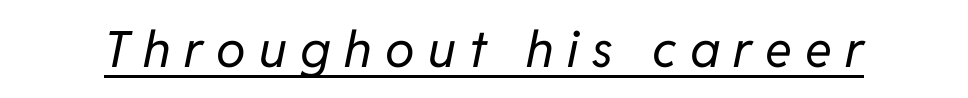
Q: Is the text bold? A: No.
Q: Is the text italic (slanted)? A: Yes, it leans right by about 11 degrees.
Q: Is the text underlined? A: Yes.
Q: Is the spacing between letters normal or unusually wide? A: Unusually wide.
Q: Width (condensed, normal, or wide)? A: Normal.
Q: Stroke contrast? A: Low.
Q: x-height? A: Medium.
Q: Monospaced? A: No.
